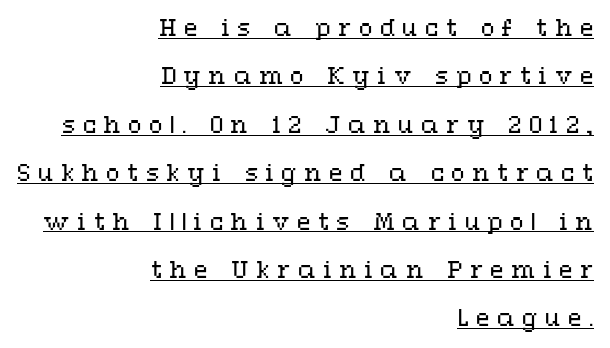
Short note: letters widely spaced. The leading is generous, giving the passage an open texture. Italic? Not at all — the glyphs are vertical. Is there an underline? Yes — a line sits under the letters. This sample is right-justified, so line beginnings fall wherever the words allow. Stroke mass is kept to a normal reading level or below.
